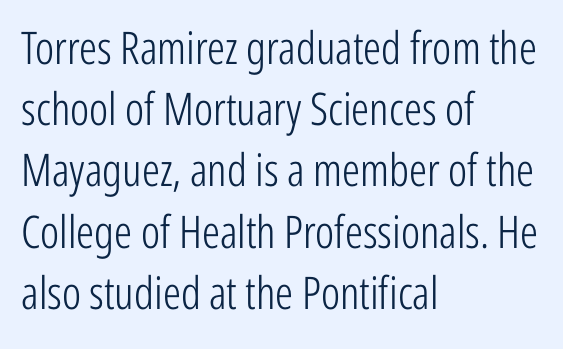
{"serif": "no", "italic": "no", "bold": "no", "weight": "light", "width": "condensed", "stroke_contrast": "low", "x_height": "medium", "monospaced": "no", "underline": "no", "align": "left", "line_spacing": "normal", "line_spacing_ratio": 1.36, "letter_spacing": "normal", "letter_spacing_em": 0.0, "glyph_px": 45}
